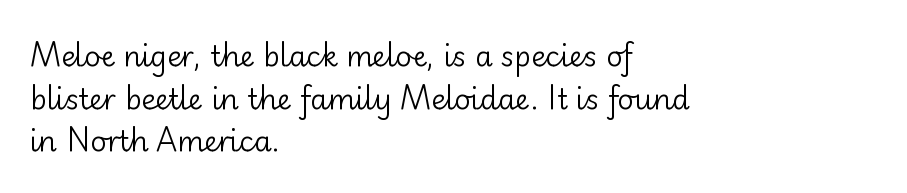
{"serif": "no", "italic": "no", "bold": "no", "weight": "regular", "width": "normal", "stroke_contrast": "low", "x_height": "small", "monospaced": "no", "underline": "no", "align": "left", "line_spacing": "normal", "line_spacing_ratio": 1.52, "letter_spacing": "normal", "letter_spacing_em": 0.0, "glyph_px": 28}
